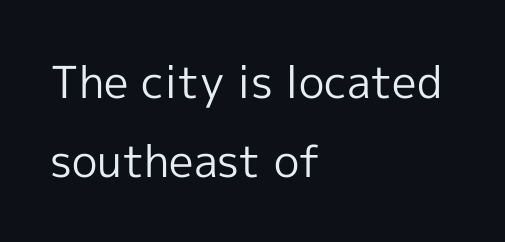
{"serif": "no", "italic": "no", "bold": "no", "weight": "regular", "width": "normal", "x_height": "medium", "monospaced": "no", "underline": "no", "align": "left", "line_spacing_ratio": 1.79, "letter_spacing": "normal", "letter_spacing_em": 0.0, "glyph_px": 44}
